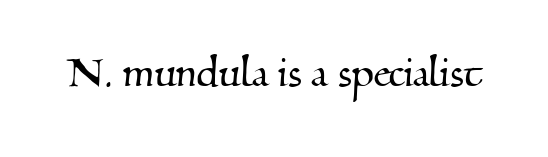
Plain, unruled lines of type. The letters sit at their default tracking, neither squeezed nor spread. You could not count columns in this text — the font is proportionally spaced. Note: serifs present on the glyphs.
